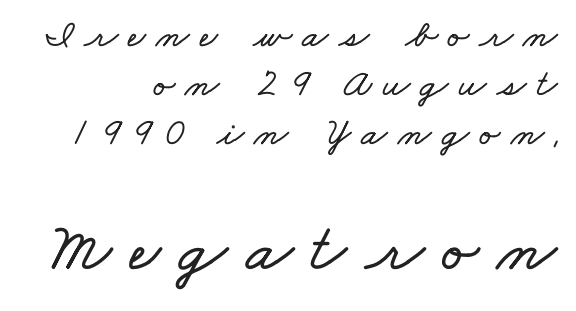
{"width": "wide", "stroke_contrast": "low", "x_height": "small", "monospaced": "no", "underline": "no", "align": "right", "line_spacing": "normal", "line_spacing_ratio": 1.26, "letter_spacing": "wide", "letter_spacing_em": 0.26, "larger_block": "second", "size_ratio": 1.77, "glyph_px": 69}
